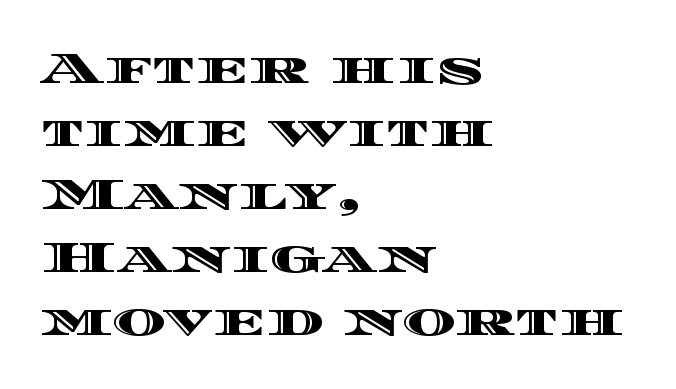
{"italic": "no", "width": "wide", "x_height": "large", "monospaced": "no", "underline": "no", "align": "left", "line_spacing": "normal", "line_spacing_ratio": 1.4, "letter_spacing": "normal", "letter_spacing_em": 0.0, "glyph_px": 45}
